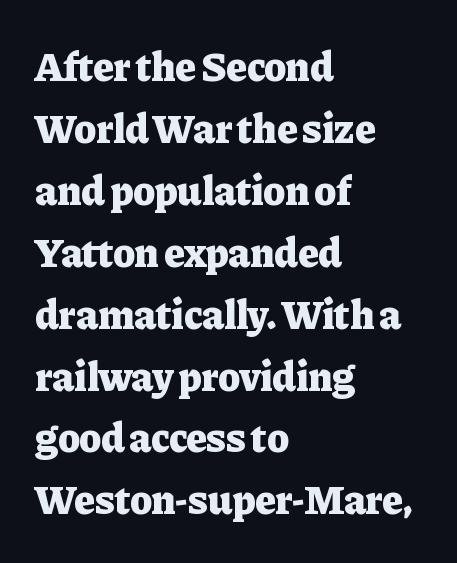
Q: Is the text bold? A: Yes.
Q: Is the text italic (slanted)? A: No, it is upright.
Q: Is the typeface a serif or a sans-serif typeface? A: Serif.
Q: Is the text underlined? A: No.
Q: How is the paragraph aligned? A: Left-aligned.
Q: Is the spacing between letters normal or unusually wide? A: Normal.
Q: Is the spacing between lines tight, normal or loose? A: Normal.
Q: Width (condensed, normal, or wide)? A: Normal.
Q: Stroke contrast? A: Low.
Q: x-height? A: Medium.
Q: Monospaced? A: No.
